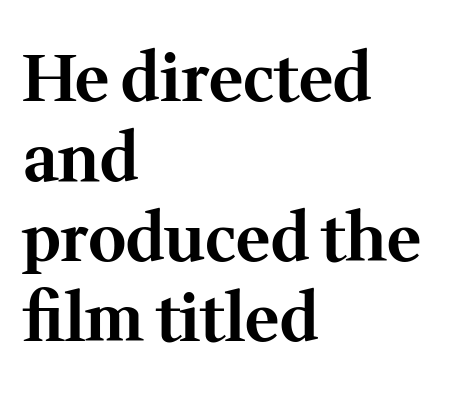
The image shows 65 px bold serif type, upright; set left-aligned, line spacing 1.23x, normal letter spacing, not underlined; medium stroke contrast and a medium x-height.
